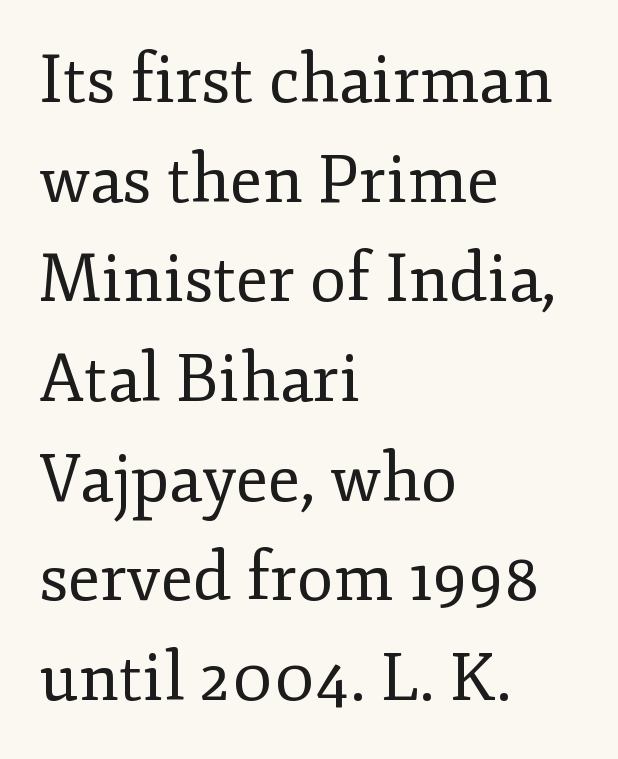
Q: Is the text bold? A: No.
Q: Is the text italic (slanted)? A: No, it is upright.
Q: Is the typeface a serif or a sans-serif typeface? A: Serif.
Q: Is the text underlined? A: No.
Q: How is the paragraph aligned? A: Left-aligned.
Q: Is the spacing between letters normal or unusually wide? A: Normal.
Q: Is the spacing between lines tight, normal or loose? A: Normal.
Q: Width (condensed, normal, or wide)? A: Normal.
Q: Stroke contrast? A: Low.
Q: x-height? A: Small.
Q: Monospaced? A: No.
